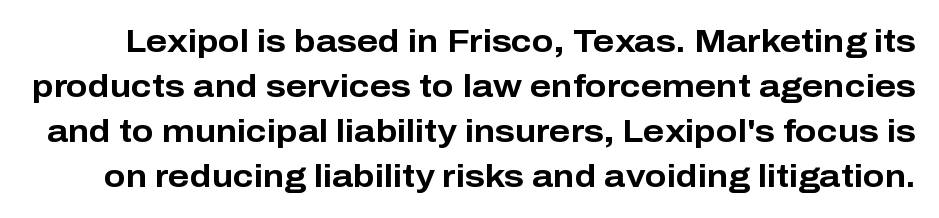
{"serif": "no", "italic": "no", "bold": "yes", "weight": "bold", "width": "normal", "stroke_contrast": "low", "x_height": "medium", "monospaced": "no", "underline": "no", "line_spacing": "normal", "line_spacing_ratio": 1.41, "letter_spacing": "normal", "letter_spacing_em": 0.0, "glyph_px": 32}
